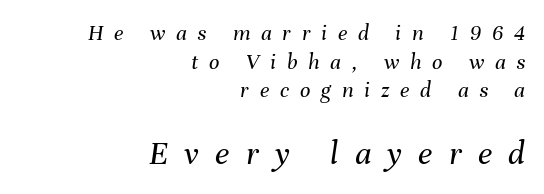
{"italic": "yes", "lean": "right", "slant_degrees": 8, "bold": "no", "weight": "regular", "width": "normal", "stroke_contrast": "medium", "x_height": "medium", "monospaced": "no", "underline": "no", "align": "right", "line_spacing": "normal", "line_spacing_ratio": 1.25, "letter_spacing": "wide", "letter_spacing_em": 0.47, "larger_block": "second", "size_ratio": 1.52, "glyph_px": 35}
